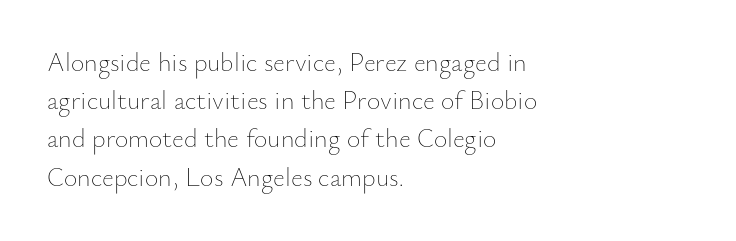
Q: Is the text bold? A: No.
Q: Is the text italic (slanted)? A: No, it is upright.
Q: Is the text underlined? A: No.
Q: How is the paragraph aligned? A: Left-aligned.
Q: Is the spacing between letters normal or unusually wide? A: Normal.
Q: Is the spacing between lines tight, normal or loose? A: Normal.
